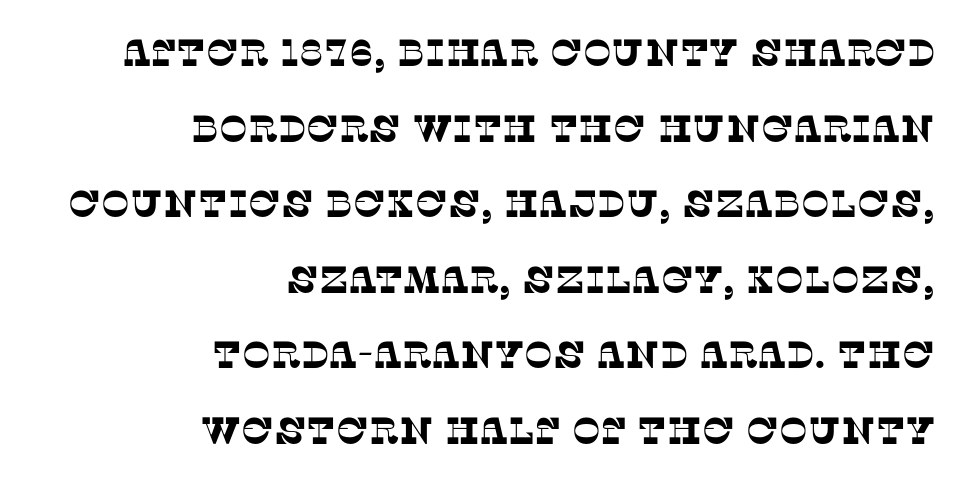
Here the designer chose a conventional face with non-uniform glyph widths. Any mark beneath the type? The region is blank. A typesetter would call this zero additional tracking. The text was rendered using a seriffed face with decorative stroke endings. These lines stand farther apart than default settings would place them.
